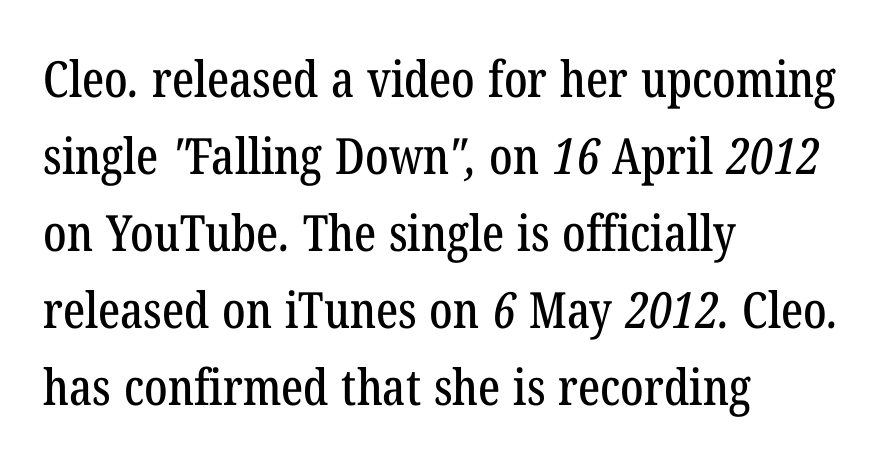
The image shows 50 px condensed serif type; set left-aligned, normal line spacing (1.54x), normal letter spacing, not underlined; low stroke contrast and a medium x-height.
